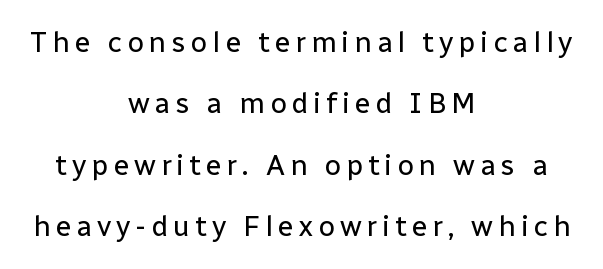
The image shows 29 px regular-weight sans-serif type, upright; set centered, loose line spacing (2.12x), not underlined; low stroke contrast and a medium x-height.
